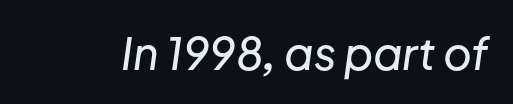
Q: Is the text italic (slanted)? A: Yes, it leans right by about 8 degrees.
Q: Is the text underlined? A: No.
Q: Is the spacing between letters normal or unusually wide? A: Normal.
Q: Width (condensed, normal, or wide)? A: Normal.
Q: Stroke contrast? A: Low.
Q: x-height? A: Medium.
Q: Monospaced? A: No.
